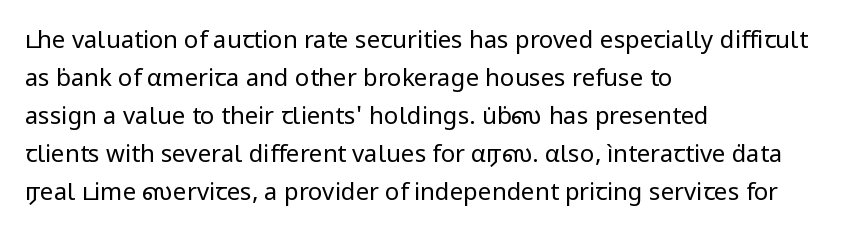
Caption: standard tracking, unaltered. How would I describe the line gaps? Plain and ordinary. Notice how the stems are strictly vertical — no italics here. The typeface has the unassuming heft of standard copy or less. The lines are quadded left.
